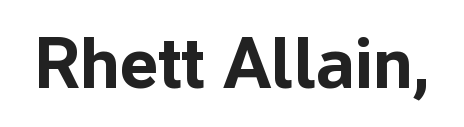
{"serif": "no", "italic": "no", "bold": "yes", "weight": "bold", "width": "normal", "stroke_contrast": "low", "x_height": "medium", "monospaced": "no", "underline": "no", "letter_spacing": "normal", "letter_spacing_em": 0.0, "glyph_px": 72}
